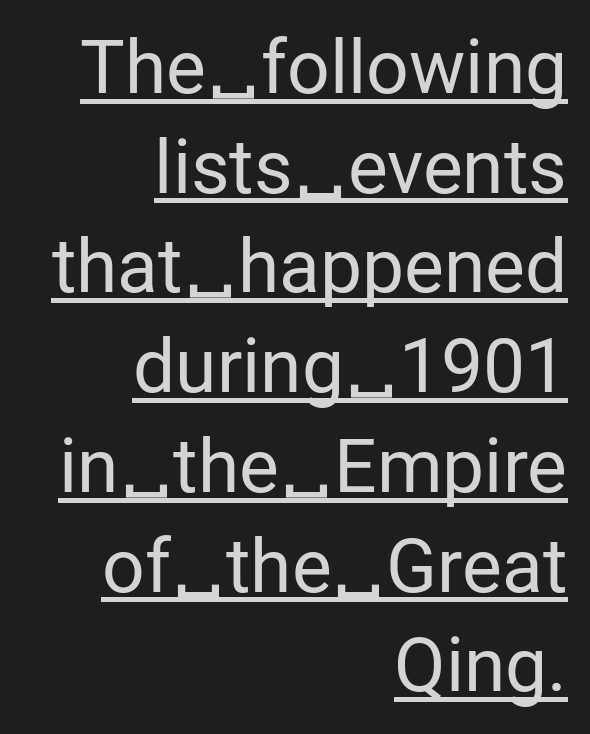
{"serif": "no", "italic": "no", "bold": "no", "weight": "regular", "width": "normal", "stroke_contrast": "low", "x_height": "medium", "monospaced": "no", "underline": "yes", "align": "right", "line_spacing": "normal", "line_spacing_ratio": 1.33, "letter_spacing": "normal", "letter_spacing_em": 0.0, "glyph_px": 75}
